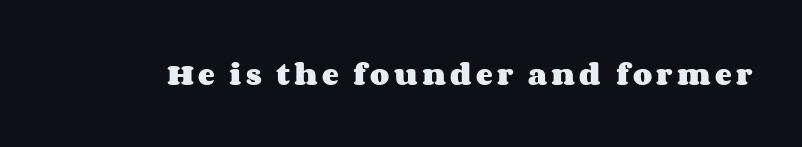
Q: Is the text bold? A: Yes.
Q: Is the text italic (slanted)? A: No, it is upright.
Q: Is the text underlined? A: No.
